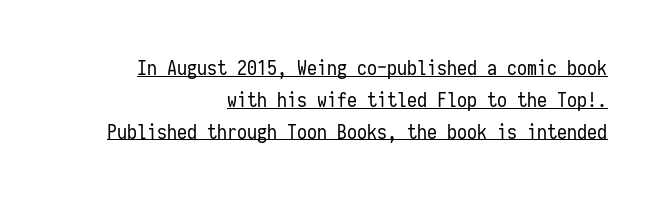
The image shows 20 px text type, upright; set right-aligned, normal line spacing (1.59x), normal letter spacing, underlined.
